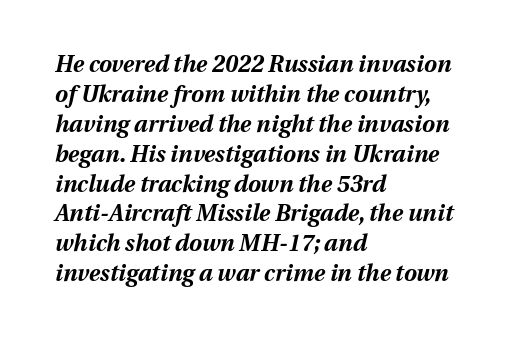
The image shows 23 px bold type, italic (leaning right); set left-aligned, normal line spacing (1.3x), normal letter spacing, not underlined.
